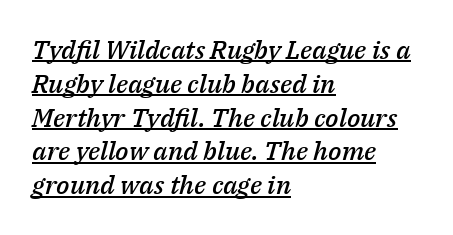
This sample is left-justified, so line endings fall wherever the words run out. This rendering leaves character spacing at its baseline value. An italicized treatment has been applied to the whole sample. The block of text has a typical density, with ordinary space between rows. Notice the strokes are somewhat thickened but not fully heavy: this is a semibold. The glyphs are accompanied by a horizontal stroke just below them.
